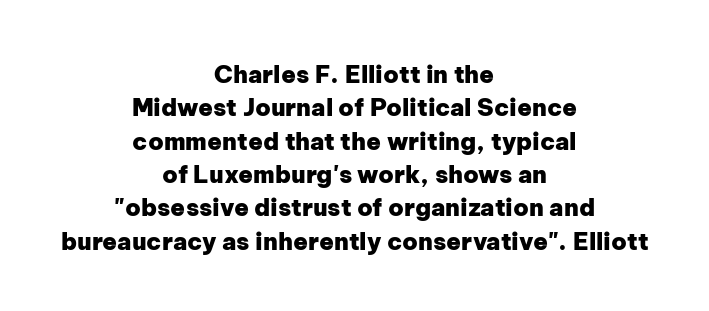
The image shows 24 px bold type, upright; set centered, normal line spacing (1.39x), normal letter spacing, not underlined.
